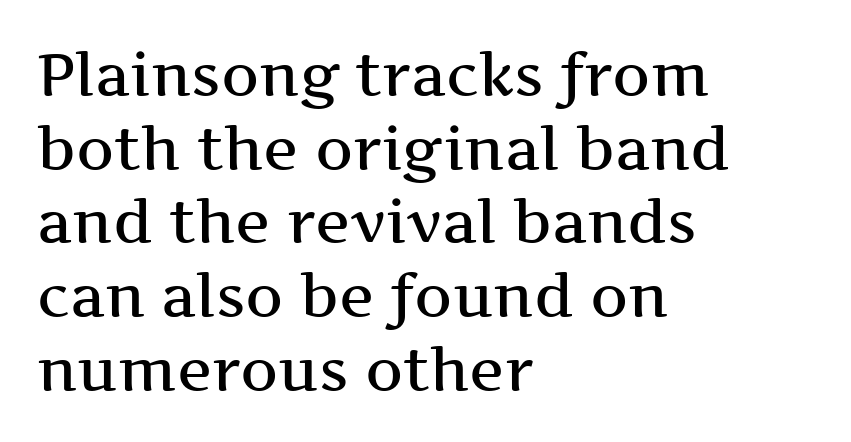
The image shows 59 px semibold, wide serif type, upright; set left-aligned, normal line spacing (1.25x), normal letter spacing, not underlined; medium stroke contrast and a medium x-height.
